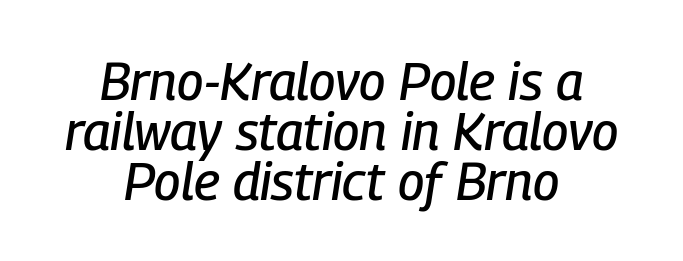
The image shows 52 px condensed type, italic (leaning right); set centered, tight line spacing (0.96x), normal letter spacing, not underlined; low stroke contrast and a medium x-height.
